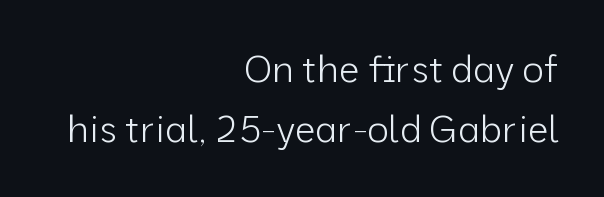
{"serif": "no", "italic": "no", "bold": "no", "weight": "light", "width": "normal", "stroke_contrast": "low", "x_height": "medium", "monospaced": "no", "underline": "no", "align": "right", "line_spacing": "normal", "line_spacing_ratio": 1.61, "letter_spacing": "normal", "letter_spacing_em": 0.0, "glyph_px": 37}
